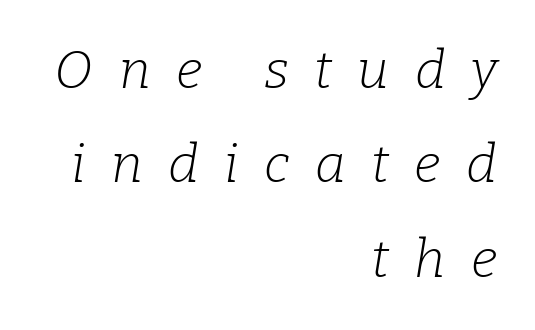
Varying glyph widths throughout — classic text-font behaviour. Would a proofreader flag this as italicized? Yes. No word sits above an underline. Does the copy run flush right? Yes — the right margin is perfectly even. Vertical stems look standard width or narrower in stroke. The tracking reads as deliberately expanded to a designer's eye.
